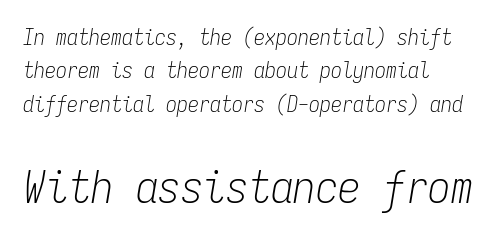
Q: Is the text bold? A: No.
Q: Is the text italic (slanted)? A: Yes, it leans right by about 9 degrees.
Q: Is the text underlined? A: No.
Q: Is the spacing between letters normal or unusually wide? A: Normal.
Q: Is the spacing between lines tight, normal or loose? A: Normal.
Q: Which block of text is set in a larger size, the first (top) or the second (bottom)? A: The second (bottom) one.
Q: Width (condensed, normal, or wide)? A: Condensed.
Q: Stroke contrast? A: Low.
Q: x-height? A: Medium.
Q: Monospaced? A: Yes.
